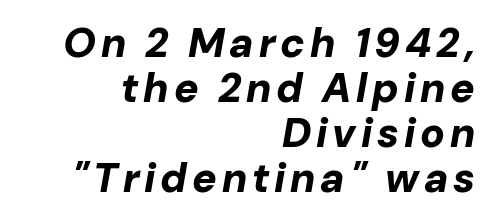
Compared with a flush-left layout, this one pins lines to the opposite, right side. Is the type bold? Yes — the strokes are clearly thick and heavy. Quick note: interline space is minimal. Think of a printed novel: that variable character pitch is what you see here. Clear beneath every line of the passage. Compared with ordinary roman type, these characters are visibly tilted.
